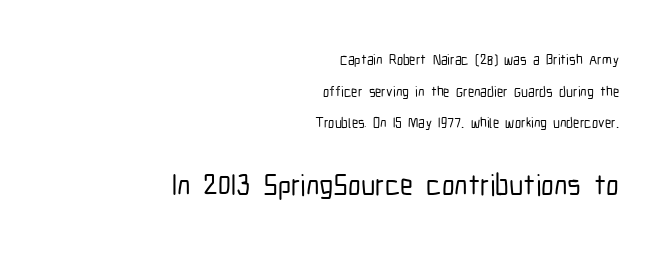
Default kerning and tracking; the words read as compact shapes. These lines are rendered in a variable-pitch font. Whoever set this chose breathing room over compactness in the vertical rhythm. In this sample the second text group is rendered at the bigger scale.
